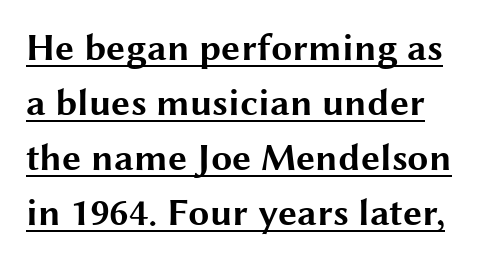
{"serif": "no", "italic": "no", "bold": "yes", "weight": "bold", "width": "wide", "stroke_contrast": "medium", "x_height": "medium", "monospaced": "no", "underline": "yes", "line_spacing": "normal", "line_spacing_ratio": 1.45, "letter_spacing": "normal", "letter_spacing_em": 0.0, "glyph_px": 38}
